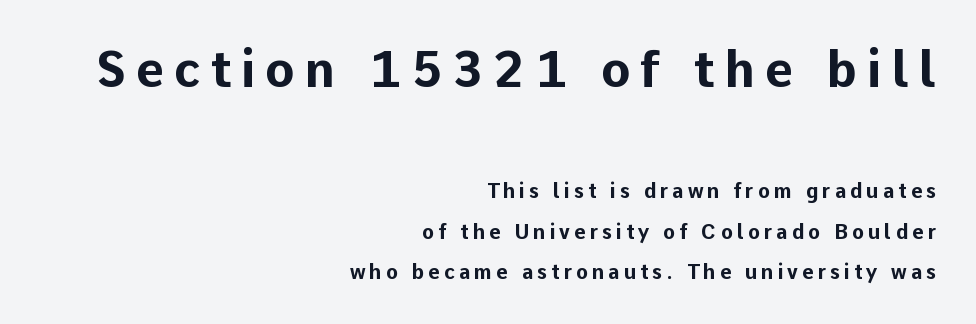
Q: Is the text bold? A: Yes.
Q: Is the text italic (slanted)? A: No, it is upright.
Q: Is the typeface a serif or a sans-serif typeface? A: Sans-serif.
Q: Is the text underlined? A: No.
Q: How is the paragraph aligned? A: Right-aligned.
Q: Is the spacing between letters normal or unusually wide? A: Unusually wide.
Q: Is the spacing between lines tight, normal or loose? A: Loose.
Q: Which block of text is set in a larger size, the first (top) or the second (bottom)? A: The first (top) one.
Q: Width (condensed, normal, or wide)? A: Normal.
Q: Stroke contrast? A: Low.
Q: x-height? A: Medium.
Q: Monospaced? A: No.
